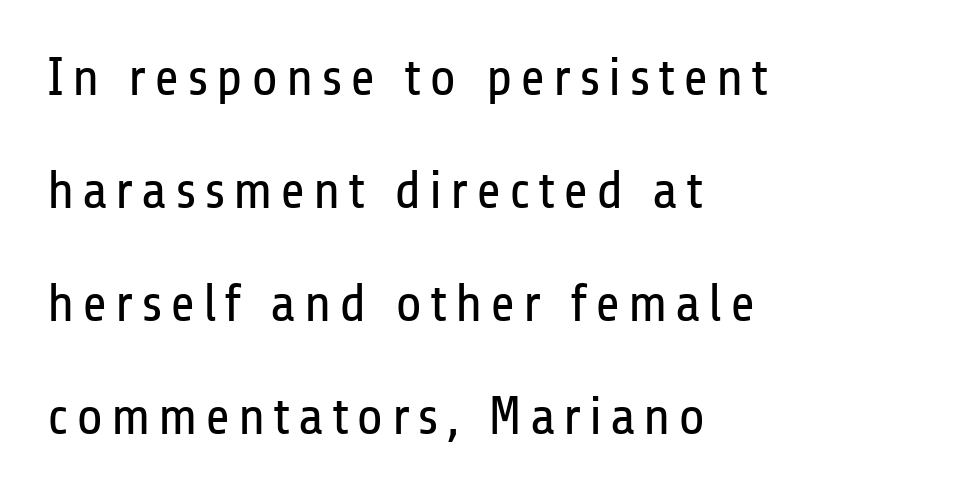
Q: Is the text bold? A: No.
Q: Is the text italic (slanted)? A: No, it is upright.
Q: Is the typeface a serif or a sans-serif typeface? A: Sans-serif.
Q: Is the text underlined? A: No.
Q: How is the paragraph aligned? A: Left-aligned.
Q: Is the spacing between lines tight, normal or loose? A: Loose.
Q: Width (condensed, normal, or wide)? A: Condensed.
Q: Stroke contrast? A: Low.
Q: x-height? A: Medium.
Q: Monospaced? A: No.
